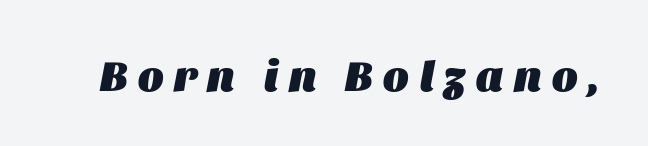
Q: Is the text bold? A: Yes.
Q: Is the text italic (slanted)? A: Yes, it leans right by about 11 degrees.
Q: Is the text underlined? A: No.
Q: Is the spacing between letters normal or unusually wide? A: Unusually wide.
Q: Width (condensed, normal, or wide)? A: Normal.
Q: Stroke contrast? A: Medium.
Q: x-height? A: Large.
Q: Monospaced? A: No.
